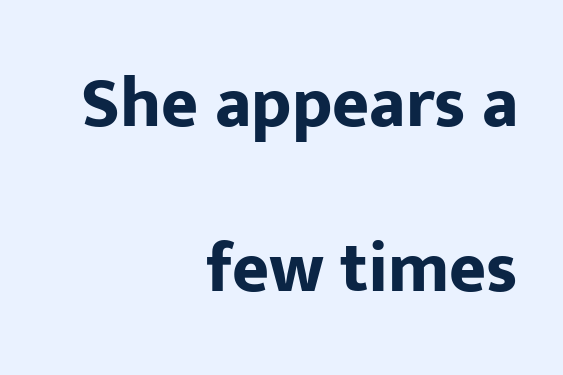
{"serif": "no", "italic": "no", "bold": "yes", "weight": "bold", "width": "normal", "stroke_contrast": "low", "x_height": "medium", "monospaced": "no", "underline": "no", "align": "right", "line_spacing": "loose", "line_spacing_ratio": 2.33, "letter_spacing": "normal", "letter_spacing_em": 0.0, "glyph_px": 71}
